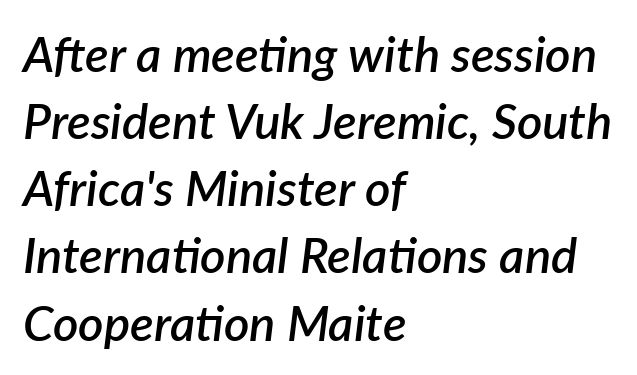
{"italic": "yes", "lean": "right", "slant_degrees": 7, "bold": "semi", "weight": "semibold", "width": "normal", "stroke_contrast": "low", "x_height": "medium", "monospaced": "no", "underline": "no", "align": "left", "line_spacing": "normal", "line_spacing_ratio": 1.37, "letter_spacing": "normal", "letter_spacing_em": 0.0, "glyph_px": 49}
